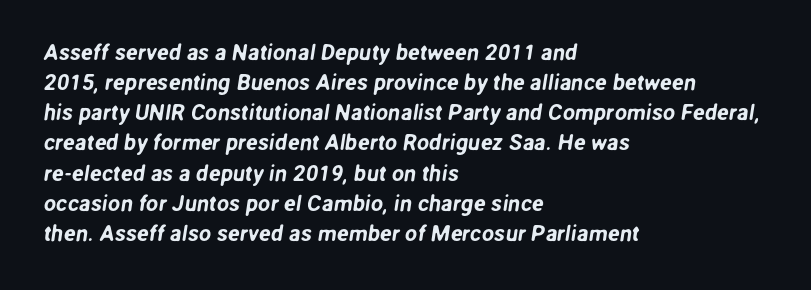
{"underline": "no", "align": "left", "line_spacing": "normal", "line_spacing_ratio": 1.37, "letter_spacing": "normal", "letter_spacing_em": 0.0, "glyph_px": 22}
